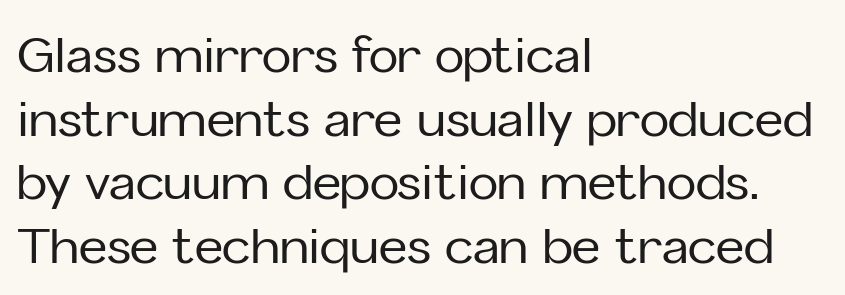
Serif or sans? Sans — the stroke terminals are bare. Posture: upright roman. Type without underlining. If you measured baseline to baseline, you'd find a middling distance. Proportional: the letters do not fall into vertical columns. These lines keep a tight, regular rhythm from letter to letter.
